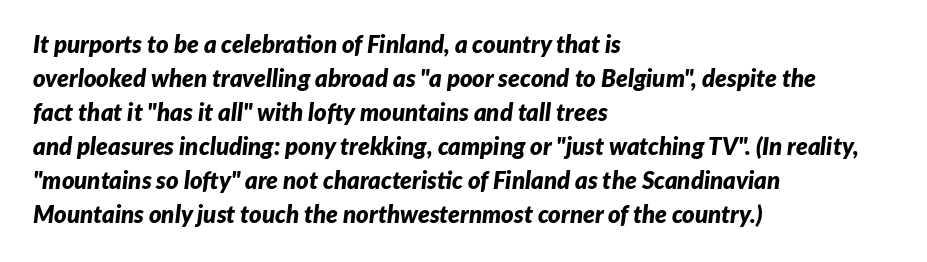
Each line starts at the same left margin while the right side varies. Each word holds together tightly as a unit, with standard inter-letter gaps. Set as a true bold cut, around the 700 mark. The baseline area is clear. The face used here has a pronounced slope to its letters.
